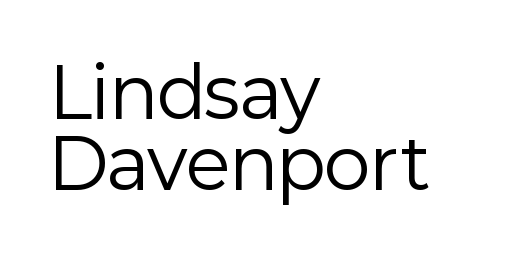
Vertical spacing — tight. Proportional: the letters do not fall into vertical columns. Rule under the text: the space is simply empty. This sample uses plain, unmodified letter spacing.
